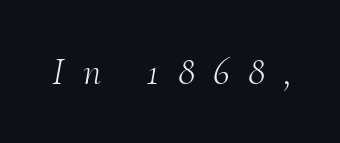
The image shows 39 px light serif type, italic (leaning right); set unusually wide letter spacing (+0.48 em), not underlined; medium stroke contrast and a small x-height.
